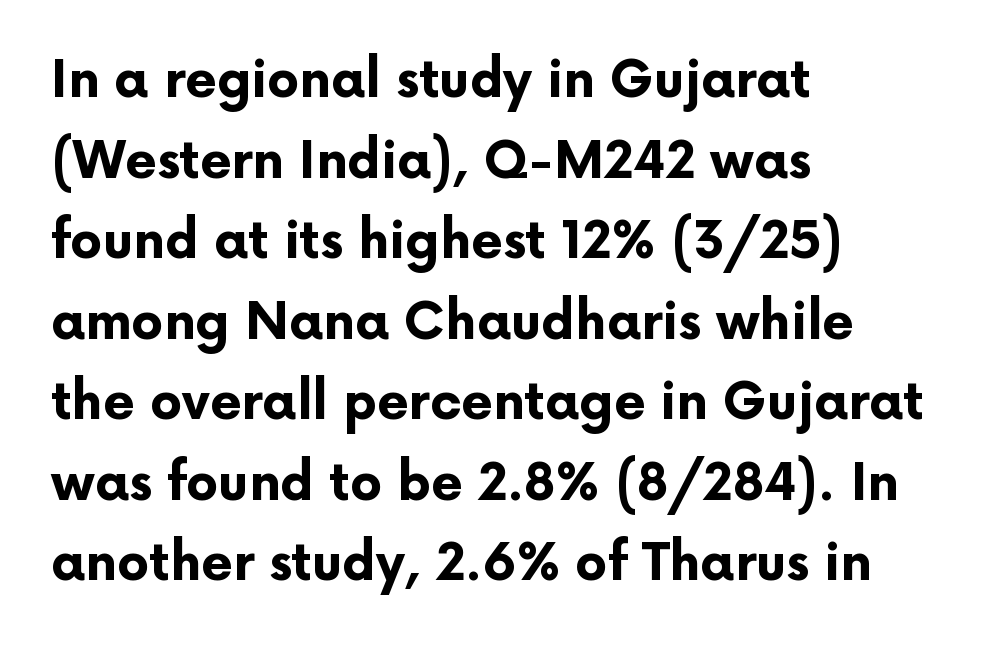
Letters rest on an invisible, unmarked baseline. How heavy is the stroke? Heavy — this is a bold. Line starts are locked; line ends wander. The letters advance in unequal steps, a hallmark of proportional type.
